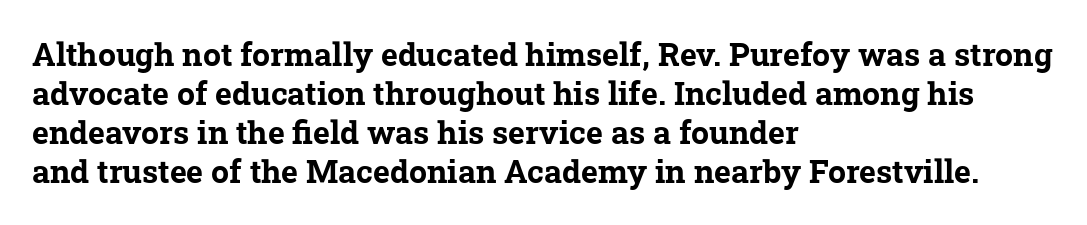
Unlike a clean sans, this face finishes its strokes with serifs. The text block is weighted toward the left margin, trailing off unevenly rightward. Is the letter spacing exaggerated? No — it looks like the ordinary default. The characters look thick and weighty, a clear bold. Is this a fixed-width face? No — the glyphs have proportional, varying widths.
